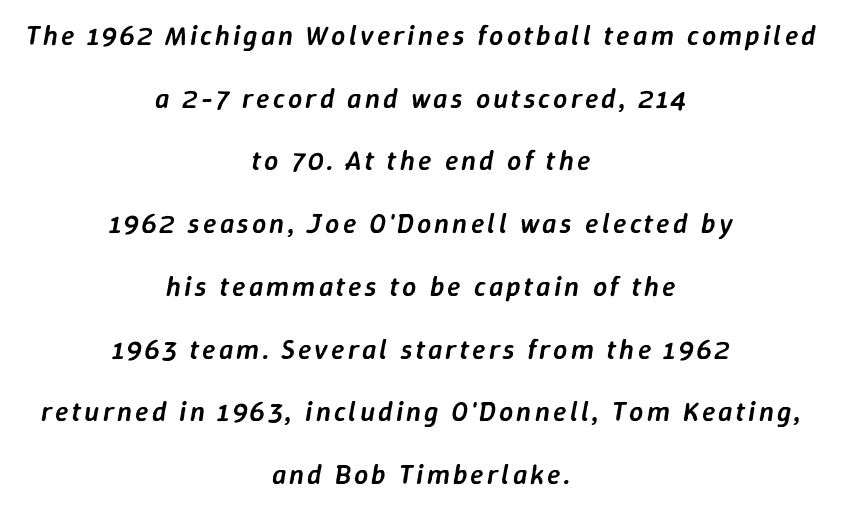
The image shows 28 px semibold type, italic (leaning right); set centered, loose line spacing (2.24x), not underlined; low stroke contrast and a medium x-height.
